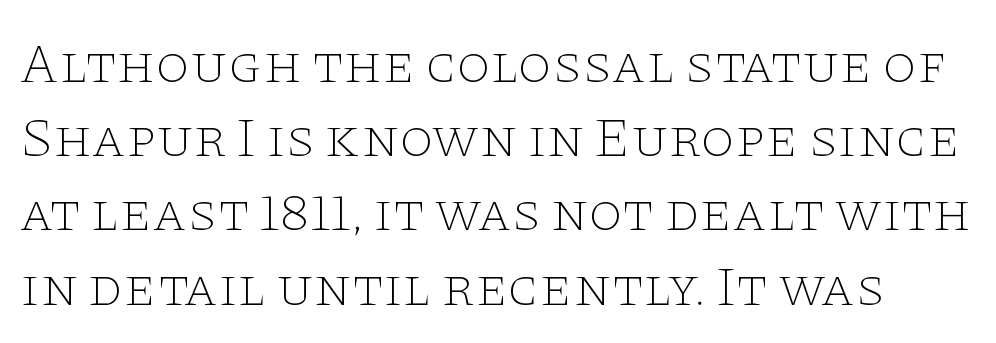
{"serif": "yes", "italic": "no", "bold": "no", "weight": "thin", "width": "wide", "stroke_contrast": "low", "x_height": "large", "monospaced": "no", "underline": "no", "line_spacing": "normal", "line_spacing_ratio": 1.35, "letter_spacing": "normal", "letter_spacing_em": 0.0, "glyph_px": 55}
